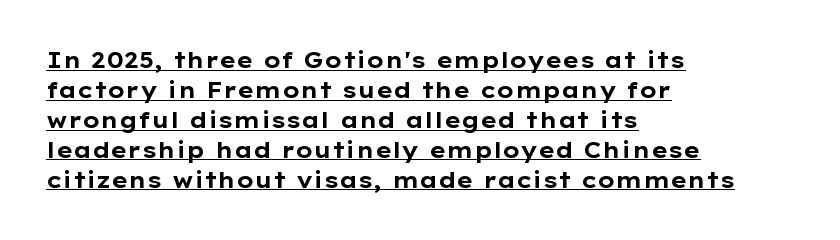
The image shows 22 px bold type, upright; set left-aligned, normal line spacing (1.36x), normal letter spacing, underlined.
